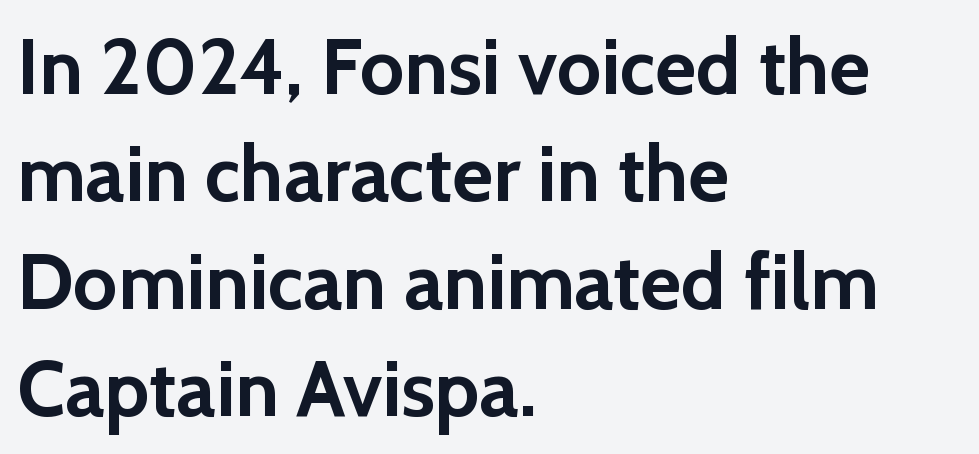
Honestly, the row spacing looks completely unremarkable. The horizontal fit of the characters is conventional and even. Bare-footed words on every line. The face used here is a sans, in the tradition of grotesques and geometrics. In terms of posture, this sample is upright. Its strokes are broad and dark, the hallmark of bold type.
